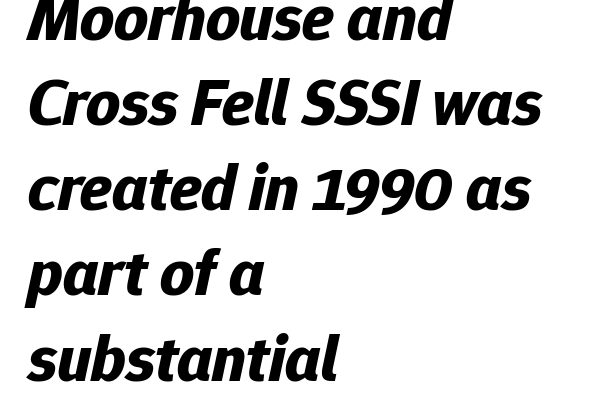
{"italic": "yes", "lean": "right", "slant_degrees": 12, "bold": "yes", "weight": "bold", "width": "normal", "stroke_contrast": "low", "x_height": "medium", "monospaced": "no", "underline": "no", "align": "left", "line_spacing": "normal", "line_spacing_ratio": 1.29, "letter_spacing": "normal", "letter_spacing_em": 0.0, "glyph_px": 66}
